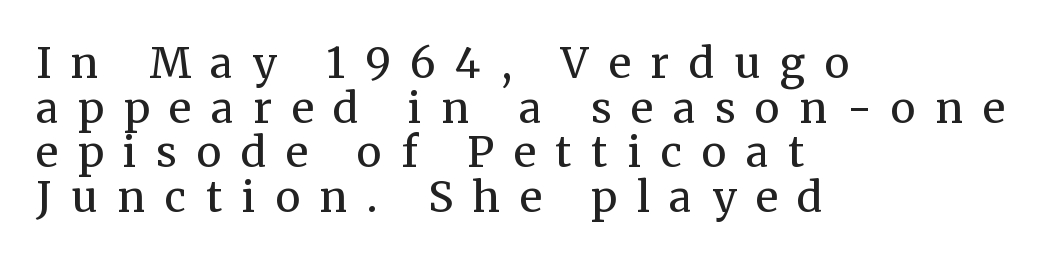
Rows of type sit shoulder to shoulder in the vertical direction. The letterforms stand isolated, each surrounded by extra space. The type sits square on the baseline with zero lean. I'd call this a serif setting — the letters wear small feet. Think of a printed novel: that variable character pitch is what you see here. A classic flush-left, rag-right setting is used for this passage.
